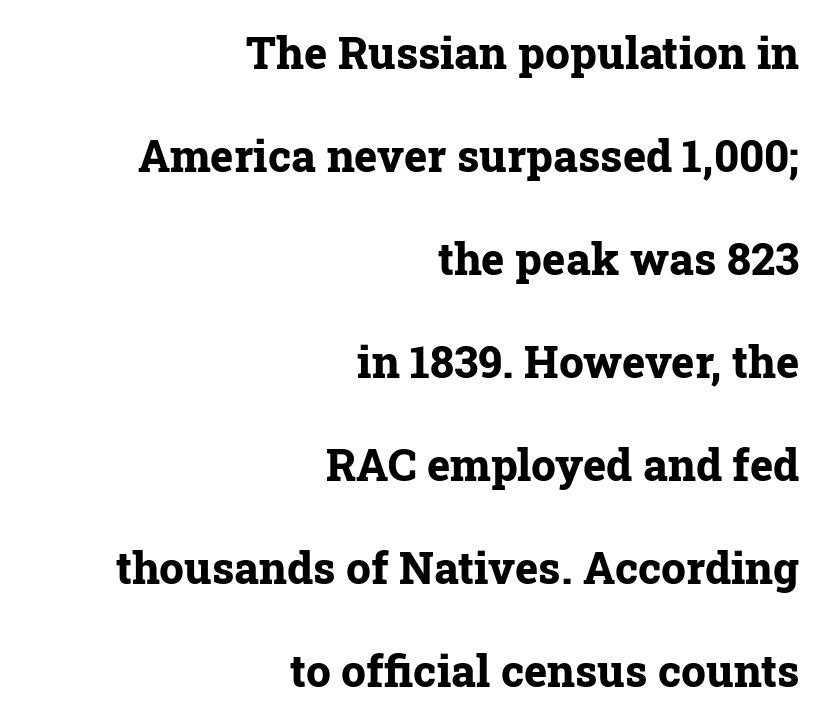
The image shows 44 px bold serif type, upright; set right-aligned, loose line spacing (2.34x), normal letter spacing, not underlined; low stroke contrast and a medium x-height.
